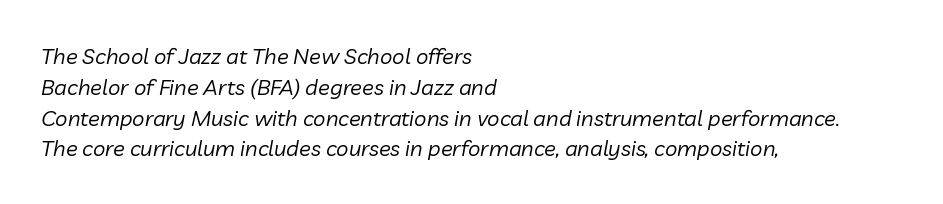
How would I describe the line gaps? Plain and ordinary. Italic? Definitely — the glyphs are oblique. Any mark beneath the type? The region is blank. The strokes are not fattened; the text isn't bold. These lines are set flush left with a ragged right edge. Spacing between characters is what you'd get straight out of the box.
